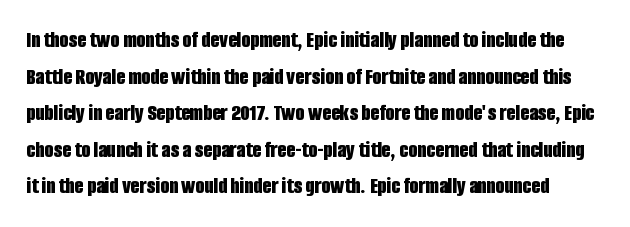
The image shows 23 px bold type, upright; set normal line spacing (1.59x), normal letter spacing, not underlined.
